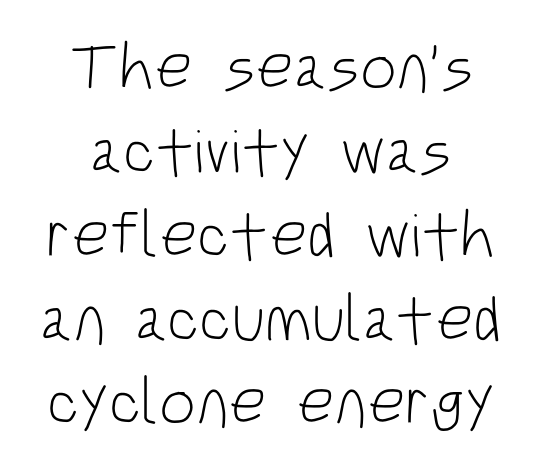
Here the designer chose a conventional face with non-uniform glyph widths. Do the letters lean? They stand straight. The gap between lines stays unmarked. Bold? No — there's no thickening of the strokes.
